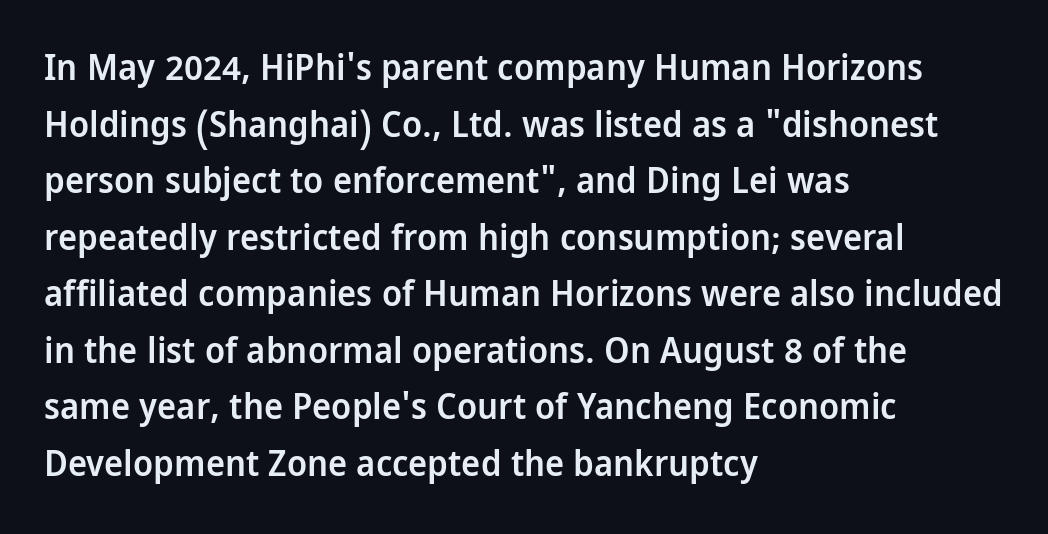
Does the type have serifs? No, each stem ends abruptly. Quick note: underline off. Reading down the block, your eye returns to a fixed left position each line. Semibold letterforms, between regular and bold. Spacing verdict: proportional, widths tailored to each character. A roman cut, with each character standing at attention.
